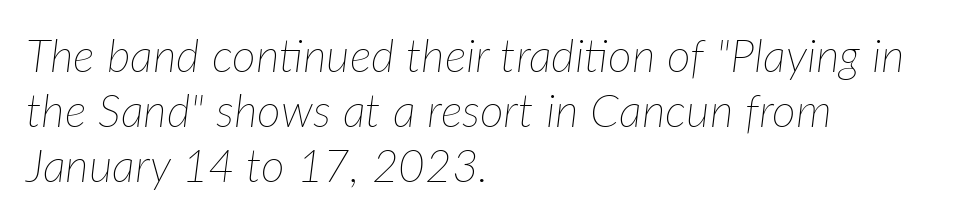
A typesetter would mark this as italic. Clear beneath every line of the passage. Proportional: the letters do not fall into vertical columns. Notice how the passage keeps a crisp vertical edge on the left only. Weight: not bold — regular or lighter. Short note: letters normally spaced.
